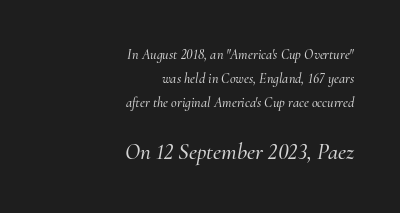
Just letters on the line, the space beneath them empty. Slanted lettering throughout. Characters follow at the spacing the type designer built in. The passage is arranged like a letterhead date or caption credit — flush right. This layout puts the modest block above and the oversized block below.
